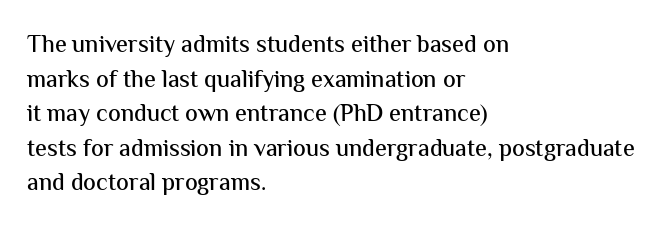
The image shows 24 px text type, upright; set left-aligned, normal line spacing (1.44x), normal letter spacing, not underlined.
